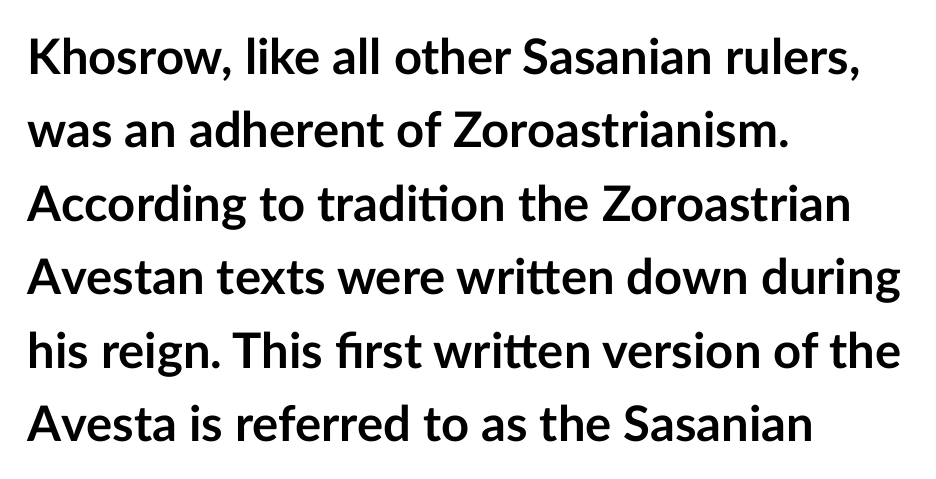
Q: Is the text bold? A: Yes.
Q: Is the text italic (slanted)? A: No, it is upright.
Q: Is the typeface a serif or a sans-serif typeface? A: Sans-serif.
Q: Is the text underlined? A: No.
Q: How is the paragraph aligned? A: Left-aligned.
Q: Is the spacing between letters normal or unusually wide? A: Normal.
Q: Is the spacing between lines tight, normal or loose? A: Normal.
Q: Width (condensed, normal, or wide)? A: Normal.
Q: Stroke contrast? A: Low.
Q: x-height? A: Medium.
Q: Monospaced? A: No.
